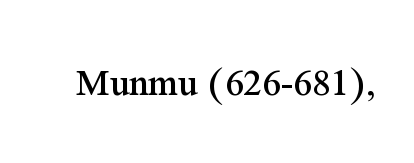
Q: Is the text italic (slanted)? A: No, it is upright.
Q: Is the typeface a serif or a sans-serif typeface? A: Serif.
Q: Is the text underlined? A: No.
Q: Is the spacing between letters normal or unusually wide? A: Normal.
Q: Width (condensed, normal, or wide)? A: Normal.
Q: Stroke contrast? A: Medium.
Q: x-height? A: Medium.
Q: Monospaced? A: No.
